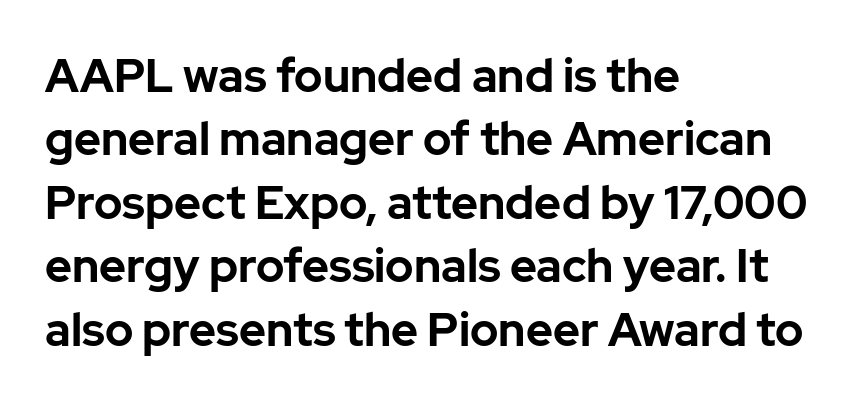
The image shows 46 px bold sans-serif type, upright; set left-aligned, normal line spacing (1.38x), normal letter spacing, not underlined; low stroke contrast and a medium x-height.
